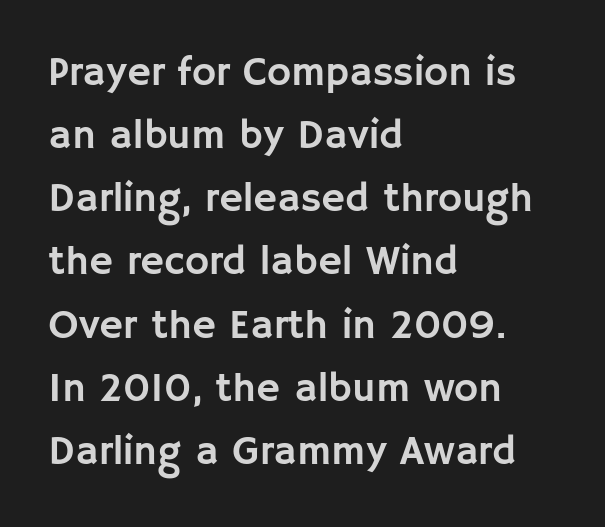
Reading down the block, your eye returns to a fixed left position each line. A typesetter would call this proportional, since set widths differ per character. The rendering keeps characters at their native spacing. The font family rendered here belongs to the sans-serif group. Is there any slant? The stems are plumb.
